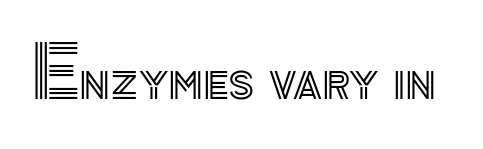
Q: Is the text italic (slanted)? A: No, it is upright.
Q: Is the text underlined? A: No.
Q: Is the spacing between letters normal or unusually wide? A: Normal.
Q: Width (condensed, normal, or wide)? A: Normal.
Q: x-height? A: Small.
Q: Monospaced? A: No.
